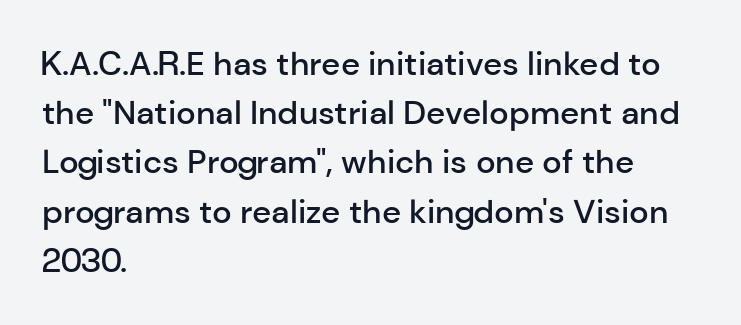
The image shows 33 px semibold sans-serif type, upright; set left-aligned, normal line spacing (1.49x), normal letter spacing, not underlined; low stroke contrast and a medium x-height.
